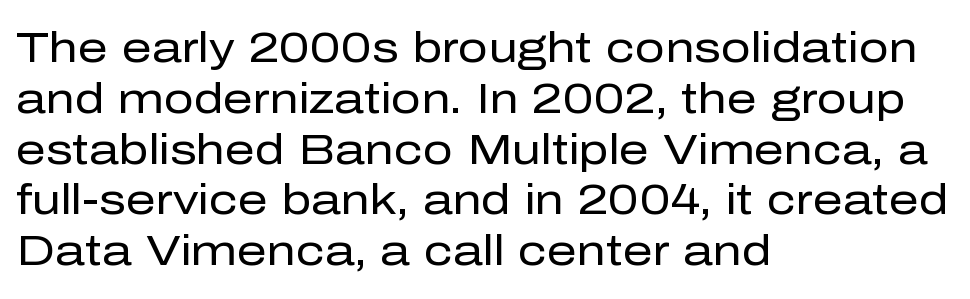
The image shows 42 px regular-weight sans-serif type, upright; set left-aligned, line spacing 1.21x, normal letter spacing, not underlined; low stroke contrast and a medium x-height.
